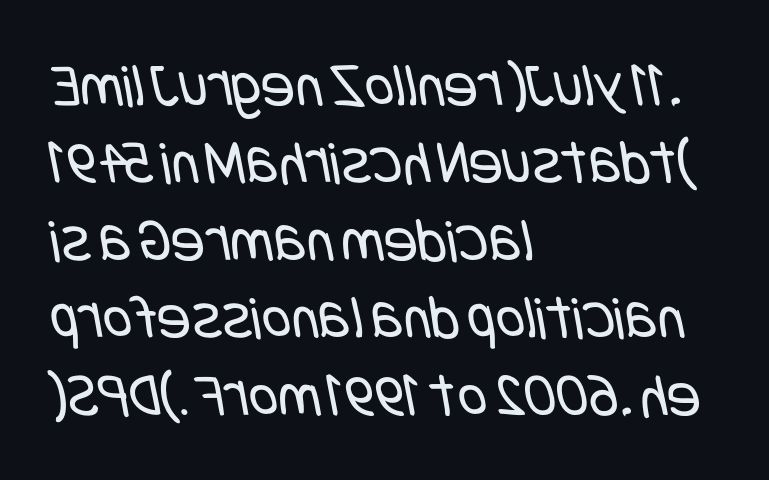
{"serif": "no", "bold": "no", "weight": "regular", "width": "condensed", "stroke_contrast": "low", "x_height": "large", "underline": "no", "align": "left", "line_spacing_ratio": 1.23, "letter_spacing": "normal", "letter_spacing_em": 0.0, "glyph_px": 63}
